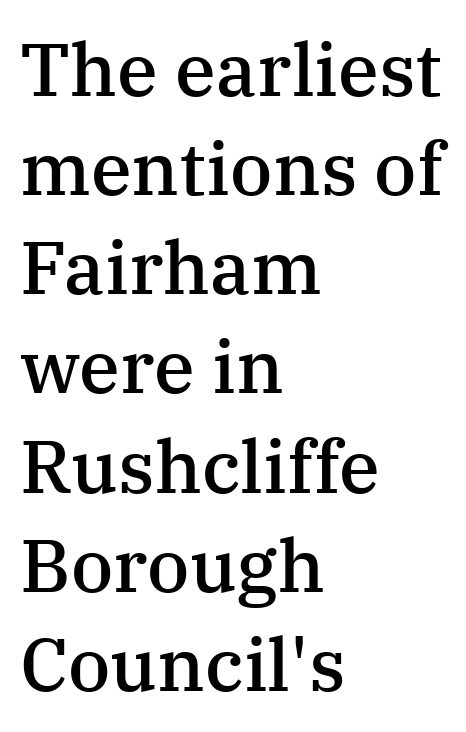
{"serif": "yes", "italic": "no", "bold": "semi", "weight": "semibold", "width": "normal", "stroke_contrast": "medium", "x_height": "medium", "monospaced": "no", "underline": "no", "align": "left", "line_spacing": "normal", "line_spacing_ratio": 1.34, "letter_spacing": "normal", "letter_spacing_em": 0.0, "glyph_px": 74}
